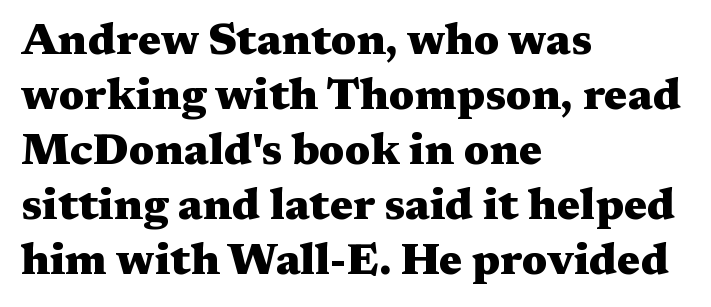
{"serif": "yes", "italic": "no", "bold": "yes", "weight": "heavy", "width": "wide", "stroke_contrast": "medium", "x_height": "medium", "monospaced": "no", "underline": "no", "align": "left", "line_spacing": "normal", "line_spacing_ratio": 1.25, "letter_spacing": "normal", "letter_spacing_em": 0.0, "glyph_px": 44}
